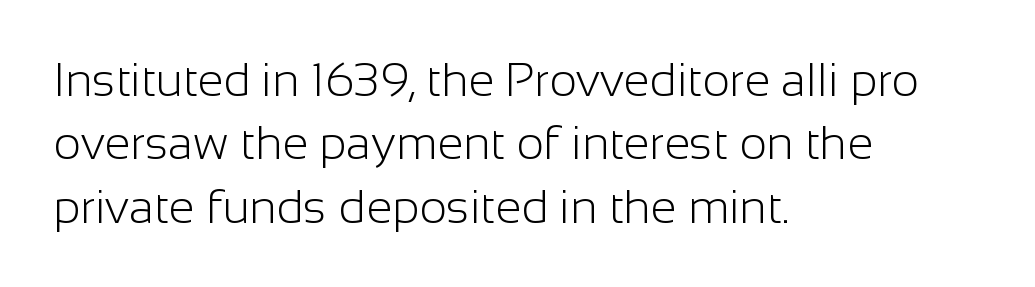
Q: Is the text bold? A: No.
Q: Is the text italic (slanted)? A: No, it is upright.
Q: Is the typeface a serif or a sans-serif typeface? A: Sans-serif.
Q: Is the text underlined? A: No.
Q: How is the paragraph aligned? A: Left-aligned.
Q: Is the spacing between letters normal or unusually wide? A: Normal.
Q: Is the spacing between lines tight, normal or loose? A: Normal.
Q: Width (condensed, normal, or wide)? A: Normal.
Q: Stroke contrast? A: Low.
Q: x-height? A: Medium.
Q: Monospaced? A: No.
